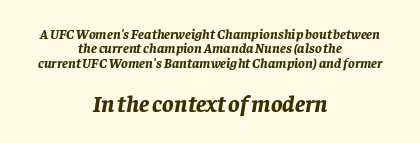
Plenty of ink on the page — the face is bold. Caption: upper text group reduced, lower text group enlarged. The lines in this sample share a center point and differ in where they start and stop. Compared with typical paragraphs, the rows here are closer together.
